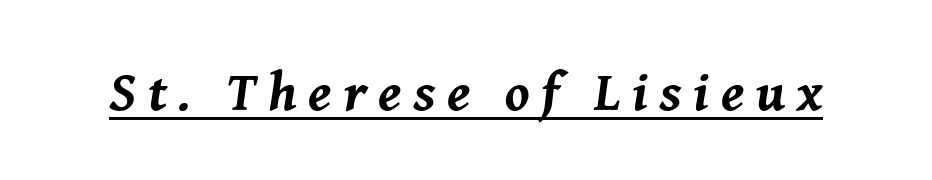
The image shows 54 px bold type, italic (leaning right); set unusually wide letter spacing (+0.22 em), underlined; medium stroke contrast and a medium x-height.
